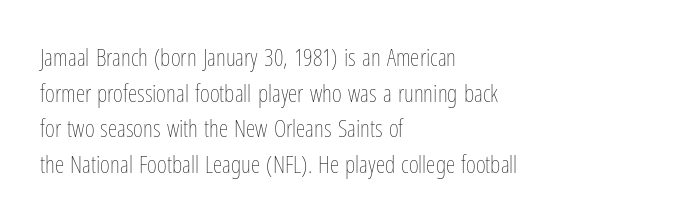
{"italic": "no", "bold": "no", "underline": "no", "align": "left", "line_spacing": "normal", "line_spacing_ratio": 1.48, "letter_spacing": "normal", "letter_spacing_em": 0.0, "glyph_px": 24}
